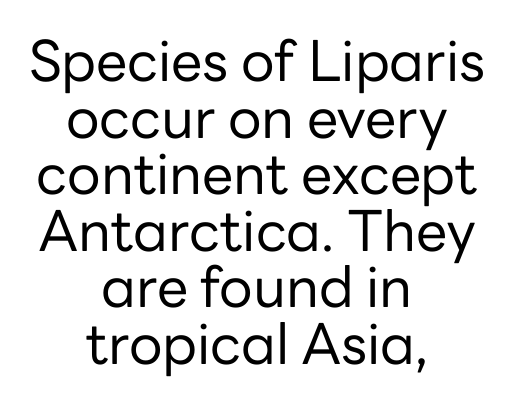
Q: Is the text bold? A: No.
Q: Is the text italic (slanted)? A: No, it is upright.
Q: Is the typeface a serif or a sans-serif typeface? A: Sans-serif.
Q: Is the text underlined? A: No.
Q: How is the paragraph aligned? A: Centered.
Q: Is the spacing between letters normal or unusually wide? A: Normal.
Q: Is the spacing between lines tight, normal or loose? A: Tight.
Q: Width (condensed, normal, or wide)? A: Normal.
Q: Stroke contrast? A: Low.
Q: x-height? A: Medium.
Q: Monospaced? A: No.
